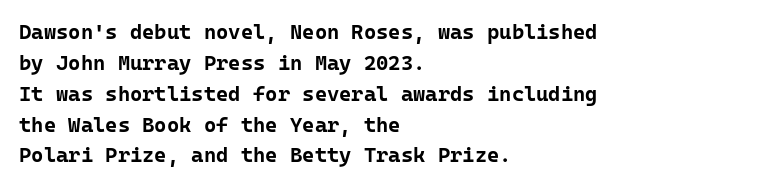
The image shows 21 px bold type, upright; set left-aligned, normal line spacing (1.47x), normal letter spacing, not underlined.
